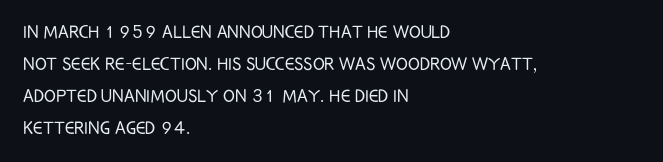
The image shows 22 px text type, upright; set left-aligned, normal line spacing (1.46x), normal letter spacing, not underlined.
